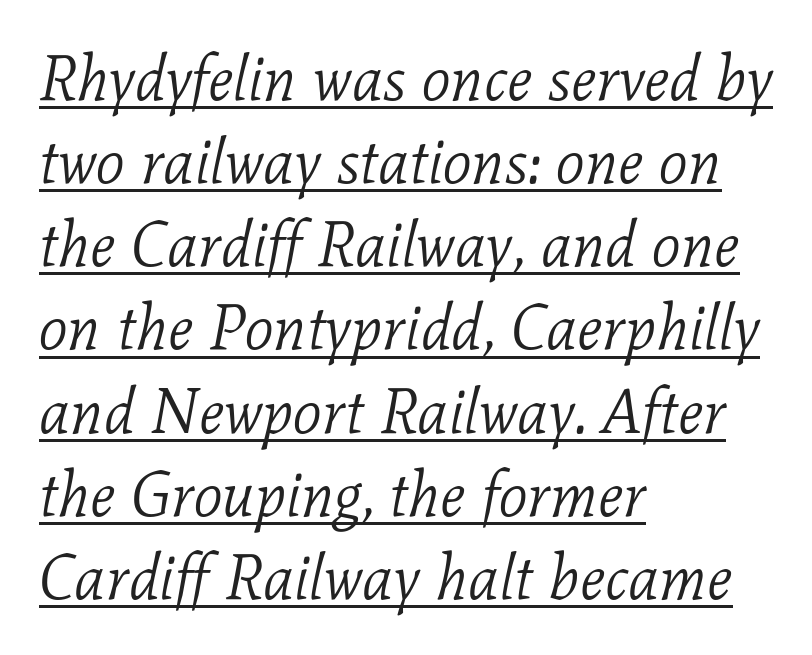
Q: Is the text bold? A: No.
Q: Is the text italic (slanted)? A: Yes, it leans right by about 11 degrees.
Q: Is the typeface a serif or a sans-serif typeface? A: Serif.
Q: Is the text underlined? A: Yes.
Q: How is the paragraph aligned? A: Left-aligned.
Q: Is the spacing between letters normal or unusually wide? A: Normal.
Q: Is the spacing between lines tight, normal or loose? A: Normal.
Q: Width (condensed, normal, or wide)? A: Normal.
Q: Stroke contrast? A: Low.
Q: x-height? A: Medium.
Q: Monospaced? A: No.
